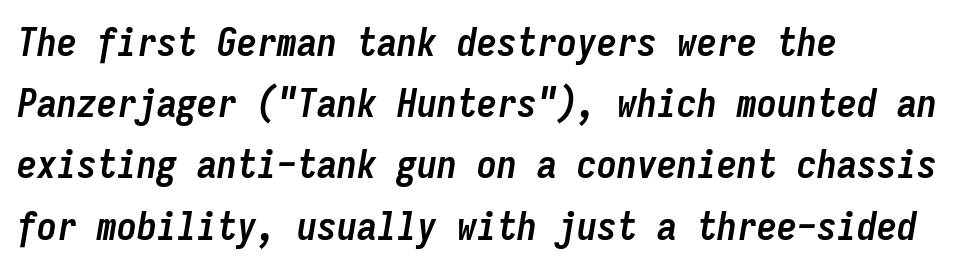
Q: Is the text bold? A: Yes.
Q: Is the text italic (slanted)? A: Yes, it leans right by about 9 degrees.
Q: Is the text underlined? A: No.
Q: How is the paragraph aligned? A: Left-aligned.
Q: Is the spacing between letters normal or unusually wide? A: Normal.
Q: Is the spacing between lines tight, normal or loose? A: Normal.
Q: Width (condensed, normal, or wide)? A: Condensed.
Q: Stroke contrast? A: Low.
Q: x-height? A: Medium.
Q: Monospaced? A: Yes.
